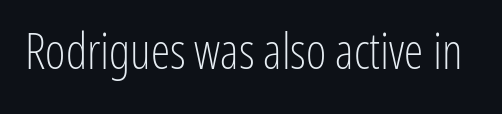
Q: Is the text bold? A: No.
Q: Is the text italic (slanted)? A: No, it is upright.
Q: Is the typeface a serif or a sans-serif typeface? A: Sans-serif.
Q: Is the text underlined? A: No.
Q: Is the spacing between letters normal or unusually wide? A: Normal.
Q: Width (condensed, normal, or wide)? A: Condensed.
Q: Stroke contrast? A: Low.
Q: x-height? A: Medium.
Q: Monospaced? A: No.
